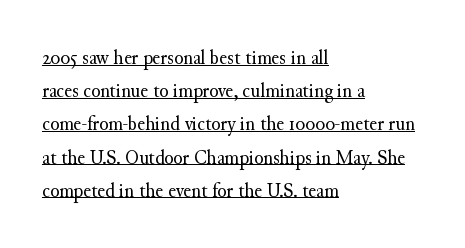
Q: Is the text bold? A: No.
Q: Is the text italic (slanted)? A: No, it is upright.
Q: Is the text underlined? A: Yes.
Q: How is the paragraph aligned? A: Left-aligned.
Q: Is the spacing between letters normal or unusually wide? A: Normal.
Q: Is the spacing between lines tight, normal or loose? A: Normal.
